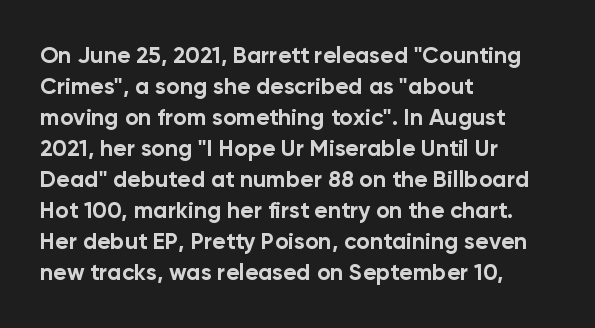
Q: Is the text bold? A: Yes.
Q: Is the text italic (slanted)? A: No, it is upright.
Q: Is the text underlined? A: No.
Q: How is the paragraph aligned? A: Left-aligned.
Q: Is the spacing between letters normal or unusually wide? A: Normal.
Q: Is the spacing between lines tight, normal or loose? A: Normal.
